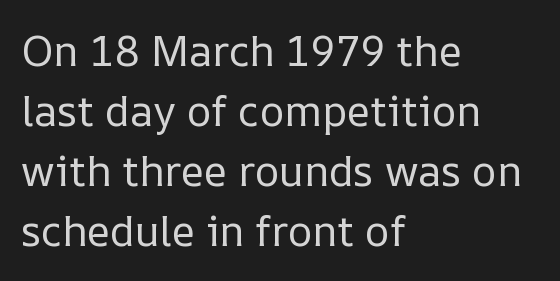
Q: Is the text bold? A: No.
Q: Is the text italic (slanted)? A: No, it is upright.
Q: Is the text underlined? A: No.
Q: How is the paragraph aligned? A: Left-aligned.
Q: Is the spacing between letters normal or unusually wide? A: Normal.
Q: Is the spacing between lines tight, normal or loose? A: Normal.
Q: Width (condensed, normal, or wide)? A: Normal.
Q: Stroke contrast? A: Low.
Q: x-height? A: Medium.
Q: Monospaced? A: No.
